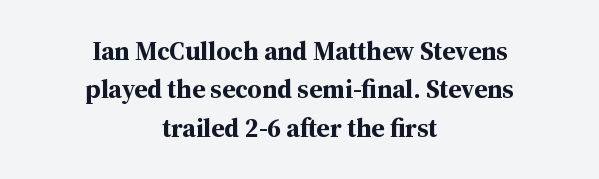
{"italic": "no", "bold": "yes", "underline": "no", "align": "center", "line_spacing": "normal", "line_spacing_ratio": 1.48, "letter_spacing": "normal", "letter_spacing_em": 0.0, "glyph_px": 26}
